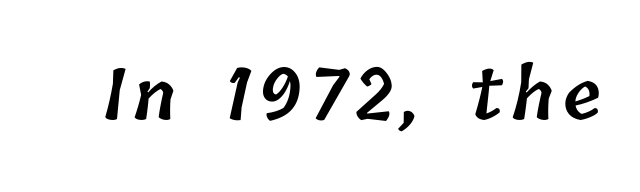
{"bold": "semi", "weight": "semibold", "width": "normal", "stroke_contrast": "low", "x_height": "medium", "monospaced": "no", "underline": "no", "glyph_px": 70}
